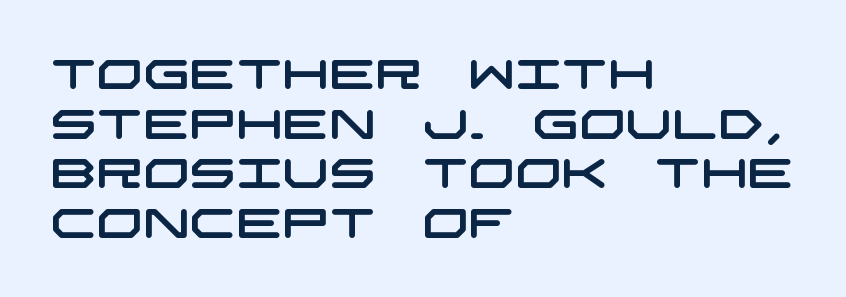
Compared with a centered layout, this one pins lines to the left instead. You could call the tracking neutral — neither tight nor loose. The baseline area is clear. Is this a sans? Yes — the strokes have no serifs.
